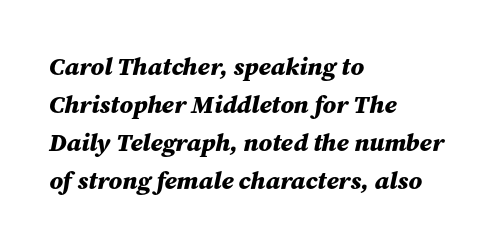
What stands out about the letter spacing? Nothing — it is the standard amount. The block of text has a typical density, with ordinary space between rows. Caption: bold face, heavy strokes. The specimen omits any rule beneath the text block's lines. Line starts are locked; line ends wander. Yep, that's italic — everything's leaning.
